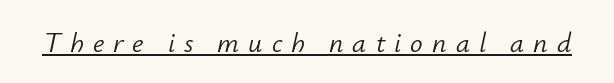
{"italic": "yes", "lean": "right", "slant_degrees": 12, "bold": "no", "weight": "light", "width": "normal", "stroke_contrast": "low", "x_height": "small", "monospaced": "no", "underline": "yes", "letter_spacing": "wide", "letter_spacing_em": 0.32, "glyph_px": 28}
